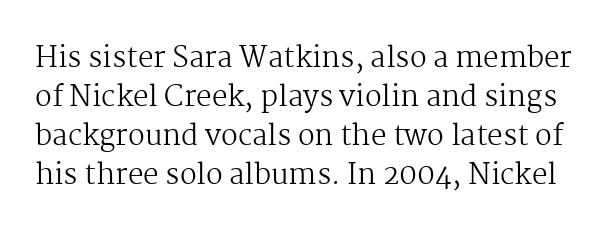
In terms of letterspacing, this is plain default setting. The passage shown is typeset with a serif family. Descender tails drop into unmarked territory. The typography opts for an upright posture over an oblique one.
